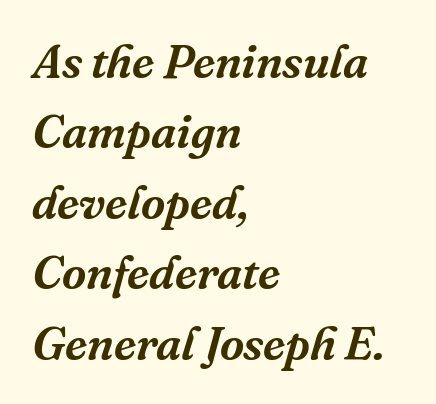
The image shows 47 px serif type, italic (leaning right); set left-aligned, normal line spacing (1.5x), normal letter spacing, not underlined; medium stroke contrast and a medium x-height.
